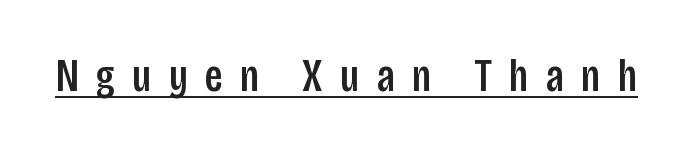
In terms of letterspacing, this is a distinctly airy, spread setting. The specimen includes a rule beneath the text block's lines. The typeface chosen for these lines omits serifs. Here the designer chose a conventional face with non-uniform glyph widths.
